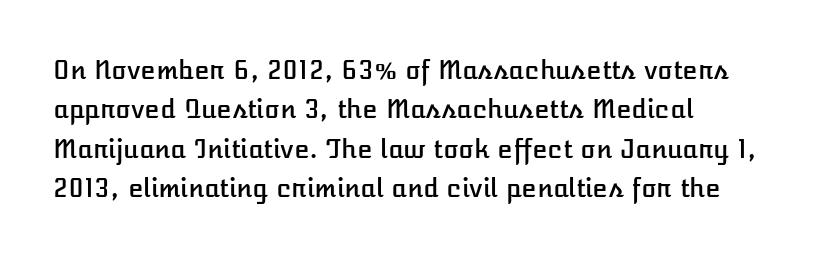
The image shows 25 px text type, upright; set left-aligned, normal line spacing (1.58x), normal letter spacing, not underlined.
